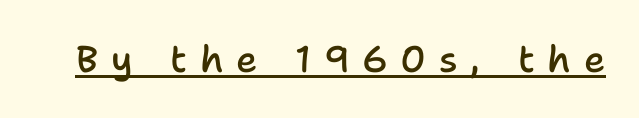
The image shows 37 px semibold sans-serif type, upright; set unusually wide letter spacing (+0.34 em), underlined; low stroke contrast and a medium x-height.
